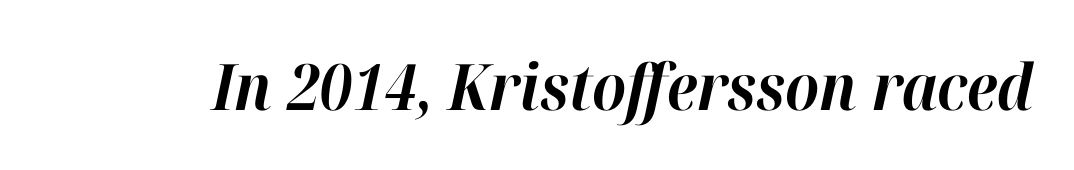
The image shows 64 px bold type, italic (leaning right); set normal letter spacing, not underlined; high stroke contrast and a medium x-height.
